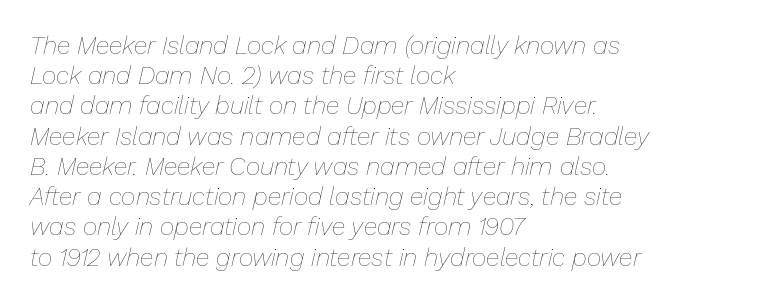
The image shows 25 px text type, italic (leaning right); set left-aligned, line spacing 1.21x, normal letter spacing, not underlined.
